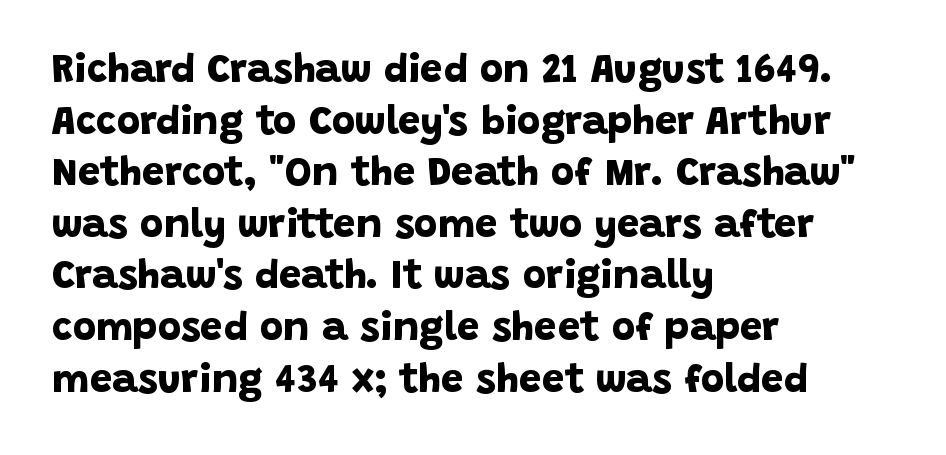
{"serif": "no", "bold": "yes", "weight": "bold", "width": "normal", "stroke_contrast": "low", "x_height": "large", "monospaced": "no", "underline": "no", "align": "left", "line_spacing": "normal", "line_spacing_ratio": 1.29, "letter_spacing": "normal", "letter_spacing_em": 0.0, "glyph_px": 40}
